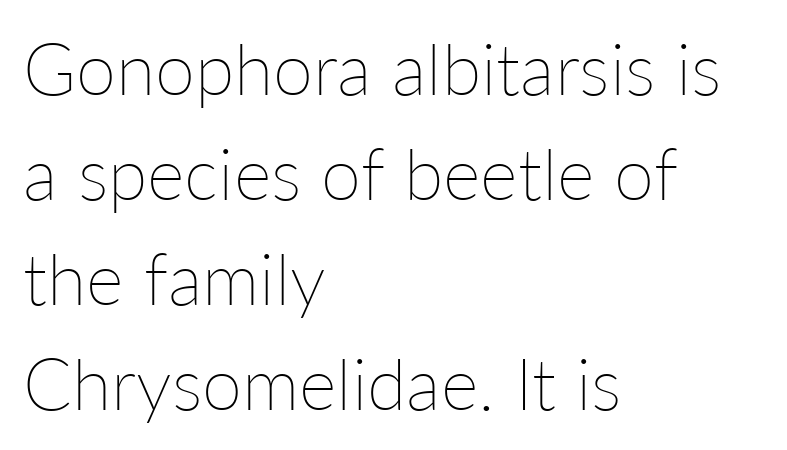
Q: Is the text bold? A: No.
Q: Is the text italic (slanted)? A: No, it is upright.
Q: Is the text underlined? A: No.
Q: How is the paragraph aligned? A: Left-aligned.
Q: Is the spacing between letters normal or unusually wide? A: Normal.
Q: Is the spacing between lines tight, normal or loose? A: Normal.
Q: Width (condensed, normal, or wide)? A: Normal.
Q: Stroke contrast? A: Low.
Q: x-height? A: Medium.
Q: Monospaced? A: No.
